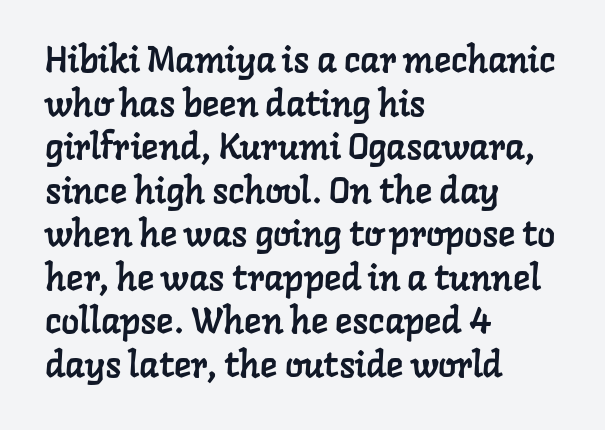
Q: Is the typeface a serif or a sans-serif typeface? A: Serif.
Q: Is the text underlined? A: No.
Q: How is the paragraph aligned? A: Left-aligned.
Q: Is the spacing between letters normal or unusually wide? A: Normal.
Q: Width (condensed, normal, or wide)? A: Normal.
Q: Stroke contrast? A: Low.
Q: x-height? A: Medium.
Q: Monospaced? A: No.
